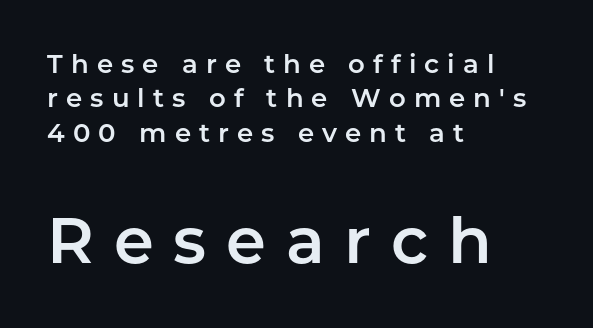
The image shows 64 px sans-serif type, upright; set left-aligned, normal line spacing (1.32x), unusually wide letter spacing (+0.31 em), not underlined; the second (bottom) block is 2.46x larger; low stroke contrast and a medium x-height.
